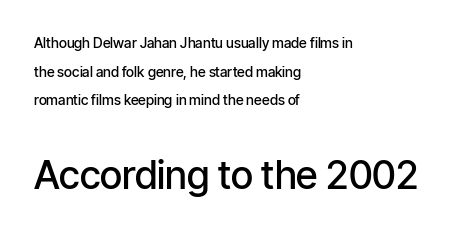
{"serif": "no", "italic": "no", "bold": "semi", "weight": "semibold", "width": "condensed", "stroke_contrast": "low", "x_height": "medium", "monospaced": "no", "underline": "no", "align": "left", "line_spacing": "loose", "line_spacing_ratio": 2.05, "letter_spacing": "normal", "letter_spacing_em": 0.0, "larger_block": "second", "size_ratio": 2.79, "glyph_px": 39}
